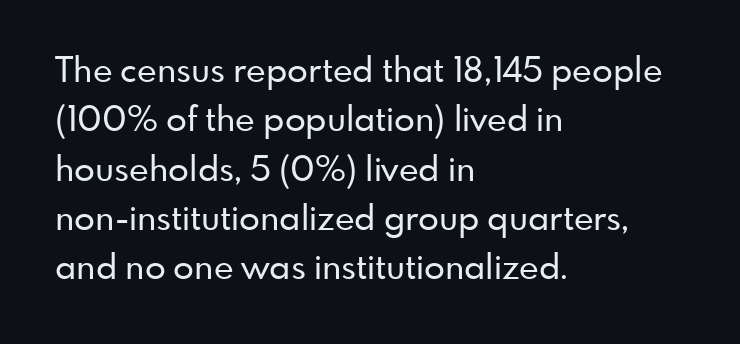
Unlike italic type, these characters show no tilt at all. Line beginnings align vertically; line endings do not. The line texture is even and compact thanks to regular tracking. The passage shown is typeset with a sans-serif family. Evenly set lines give the paragraph a standard silhouette.
